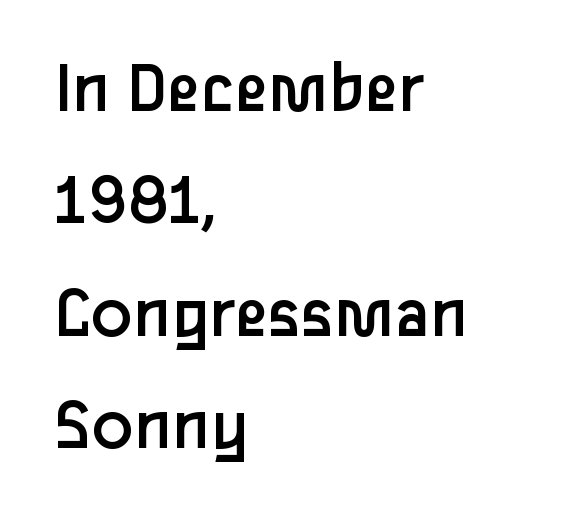
Q: Is the text bold? A: No.
Q: Is the text italic (slanted)? A: No, it is upright.
Q: Is the typeface a serif or a sans-serif typeface? A: Sans-serif.
Q: Is the text underlined? A: No.
Q: How is the paragraph aligned? A: Left-aligned.
Q: Is the spacing between letters normal or unusually wide? A: Normal.
Q: Is the spacing between lines tight, normal or loose? A: Normal.
Q: Width (condensed, normal, or wide)? A: Normal.
Q: Stroke contrast? A: Low.
Q: x-height? A: Medium.
Q: Monospaced? A: No.
